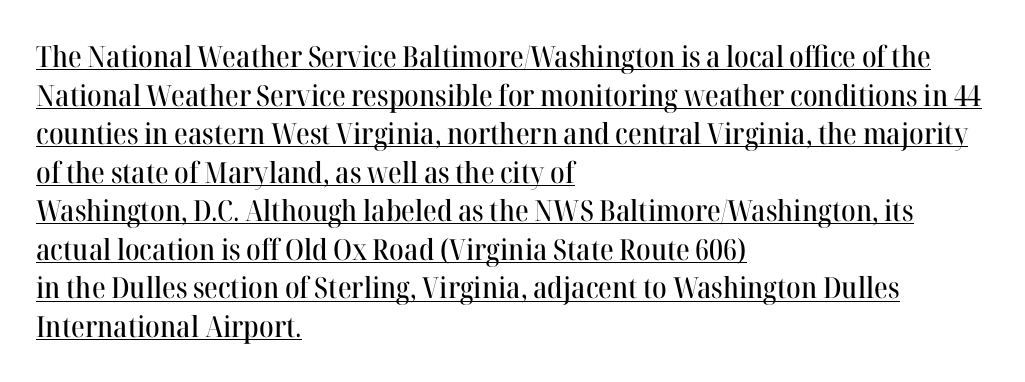
Honestly, the row spacing looks completely unremarkable. Spacing verdict: proportional, widths tailored to each character. Yep, those are serifs on the letters. Quick note: not italic, upright.
